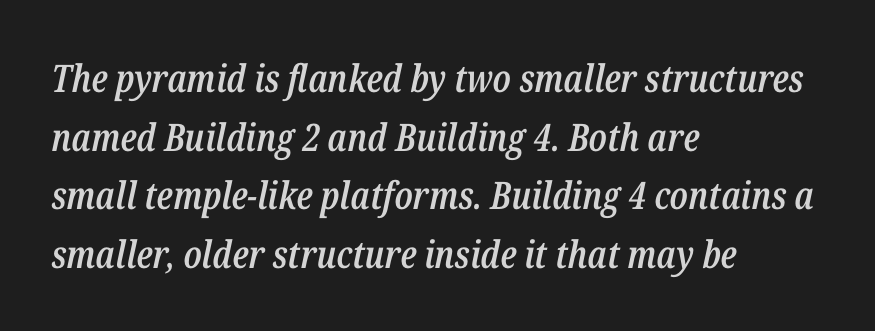
{"italic": "yes", "lean": "right", "slant_degrees": 12, "bold": "semi", "weight": "semibold", "width": "condensed", "stroke_contrast": "low", "x_height": "medium", "monospaced": "no", "underline": "no", "align": "left", "line_spacing": "normal", "line_spacing_ratio": 1.54, "letter_spacing": "normal", "letter_spacing_em": 0.0, "glyph_px": 38}
